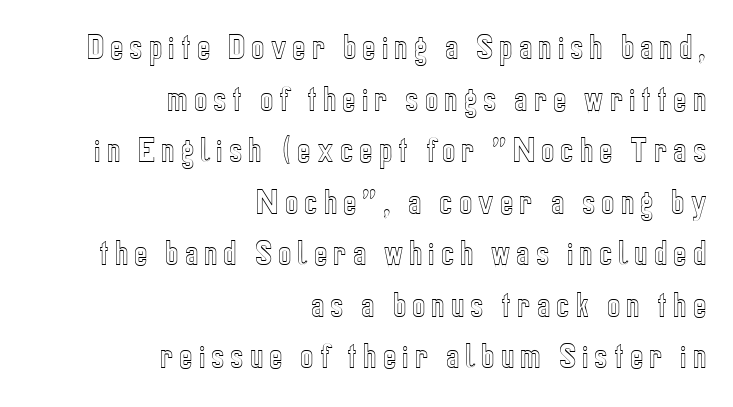
Q: Is the text italic (slanted)? A: No, it is upright.
Q: Is the text underlined? A: No.
Q: How is the paragraph aligned? A: Right-aligned.
Q: Is the spacing between letters normal or unusually wide? A: Unusually wide.
Q: Width (condensed, normal, or wide)? A: Condensed.
Q: x-height? A: Medium.
Q: Monospaced? A: No.
